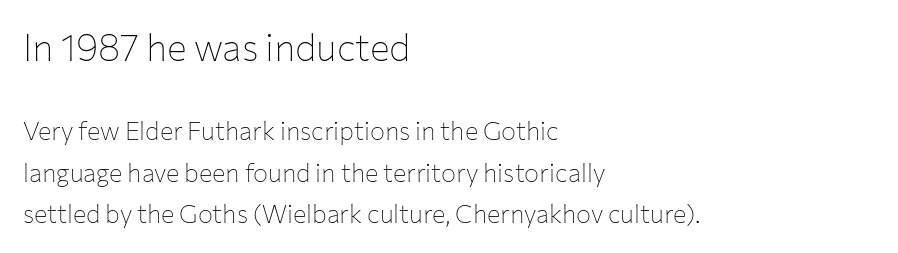
Q: Is the text bold? A: No.
Q: Is the text italic (slanted)? A: No, it is upright.
Q: Is the typeface a serif or a sans-serif typeface? A: Sans-serif.
Q: Is the text underlined? A: No.
Q: How is the paragraph aligned? A: Left-aligned.
Q: Is the spacing between letters normal or unusually wide? A: Normal.
Q: Is the spacing between lines tight, normal or loose? A: Normal.
Q: Which block of text is set in a larger size, the first (top) or the second (bottom)? A: The first (top) one.
Q: Width (condensed, normal, or wide)? A: Normal.
Q: Stroke contrast? A: Low.
Q: x-height? A: Medium.
Q: Monospaced? A: No.
